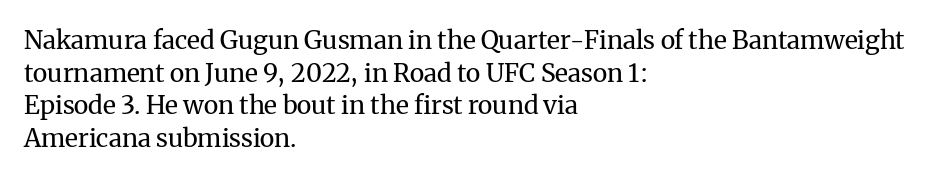
{"italic": "no", "bold": "no", "underline": "no", "align": "left", "line_spacing": "normal", "line_spacing_ratio": 1.31, "letter_spacing": "normal", "letter_spacing_em": 0.0, "glyph_px": 25}
